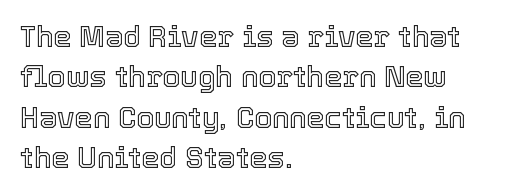
Q: Is the text italic (slanted)? A: No, it is upright.
Q: Is the text underlined? A: No.
Q: How is the paragraph aligned? A: Left-aligned.
Q: Is the spacing between letters normal or unusually wide? A: Normal.
Q: Is the spacing between lines tight, normal or loose? A: Normal.
Q: Width (condensed, normal, or wide)? A: Normal.
Q: x-height? A: Medium.
Q: Monospaced? A: No.
